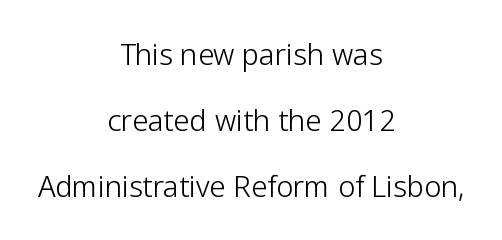
Q: Is the text bold? A: No.
Q: Is the text italic (slanted)? A: No, it is upright.
Q: Is the typeface a serif or a sans-serif typeface? A: Sans-serif.
Q: Is the text underlined? A: No.
Q: How is the paragraph aligned? A: Centered.
Q: Is the spacing between letters normal or unusually wide? A: Normal.
Q: Is the spacing between lines tight, normal or loose? A: Loose.
Q: Width (condensed, normal, or wide)? A: Normal.
Q: Stroke contrast? A: Low.
Q: x-height? A: Medium.
Q: Monospaced? A: No.
